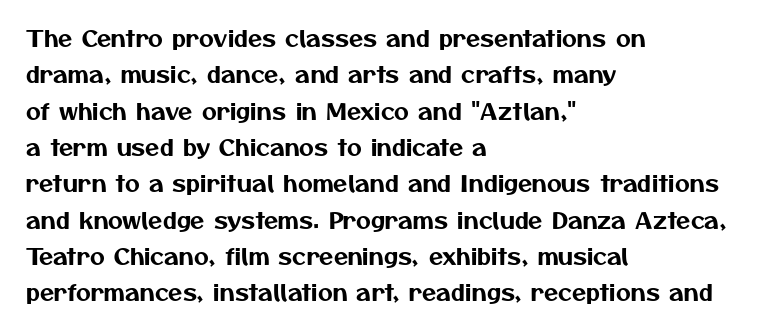
Type without underlining. The ragged edge is on the right, which tells us the setting is flush left. Regarding leading, the lines here are spaced in the standard way. Caption: standard tracking, unaltered.
